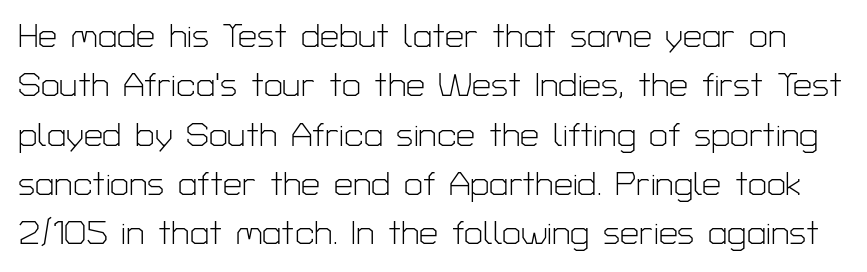
Q: Is the text bold? A: No.
Q: Is the text italic (slanted)? A: No, it is upright.
Q: Is the typeface a serif or a sans-serif typeface? A: Sans-serif.
Q: Is the text underlined? A: No.
Q: Is the spacing between letters normal or unusually wide? A: Normal.
Q: Is the spacing between lines tight, normal or loose? A: Normal.
Q: Width (condensed, normal, or wide)? A: Normal.
Q: Stroke contrast? A: Low.
Q: x-height? A: Medium.
Q: Monospaced? A: No.
